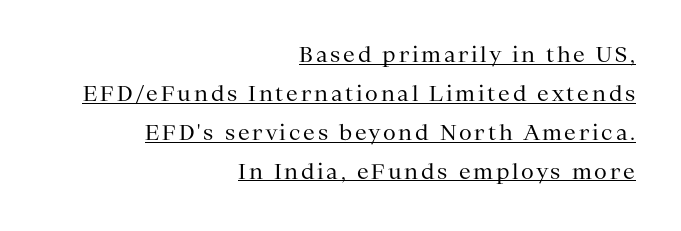
{"italic": "no", "bold": "no", "underline": "yes", "align": "right", "line_spacing_ratio": 1.85, "glyph_px": 21}
